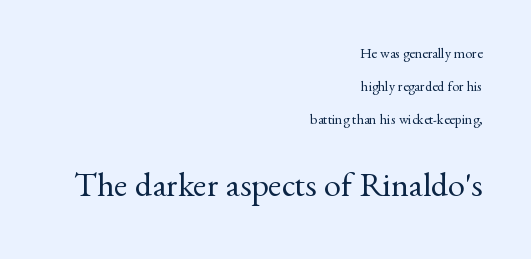
Q: Is the text bold? A: No.
Q: Is the text italic (slanted)? A: No, it is upright.
Q: Is the typeface a serif or a sans-serif typeface? A: Serif.
Q: Is the text underlined? A: No.
Q: How is the paragraph aligned? A: Right-aligned.
Q: Is the spacing between letters normal or unusually wide? A: Normal.
Q: Is the spacing between lines tight, normal or loose? A: Loose.
Q: Which block of text is set in a larger size, the first (top) or the second (bottom)? A: The second (bottom) one.
Q: Width (condensed, normal, or wide)? A: Normal.
Q: Stroke contrast? A: Medium.
Q: x-height? A: Small.
Q: Monospaced? A: No.
